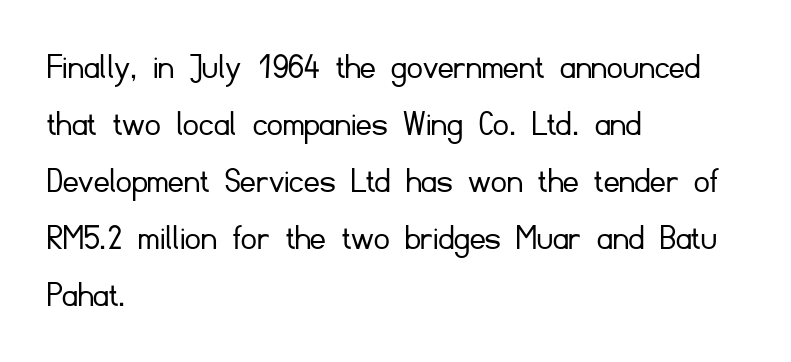
{"serif": "no", "italic": "no", "bold": "no", "weight": "light", "width": "normal", "stroke_contrast": "low", "x_height": "small", "monospaced": "no", "underline": "no", "align": "left", "line_spacing": "normal", "line_spacing_ratio": 1.5, "letter_spacing": "normal", "letter_spacing_em": 0.0, "glyph_px": 38}
